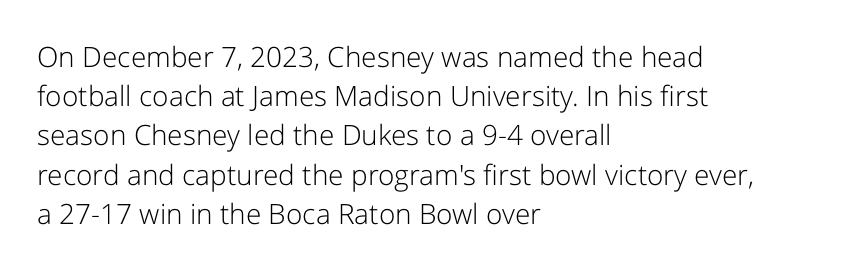
The image shows 28 px light sans-serif type, upright; set left-aligned, normal line spacing (1.4x), normal letter spacing, not underlined; low stroke contrast and a medium x-height.
